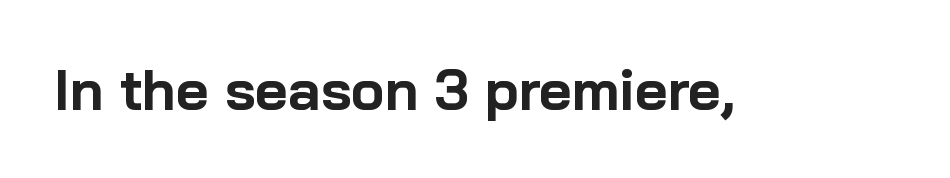
These lines carry a lot of weight — the face is fully bold. Plain, unruled lines of type. Spacing between characters is what you'd get straight out of the box. Style check: upright. These lines are rendered in a variable-pitch font. The typeface chosen for these lines omits serifs.
